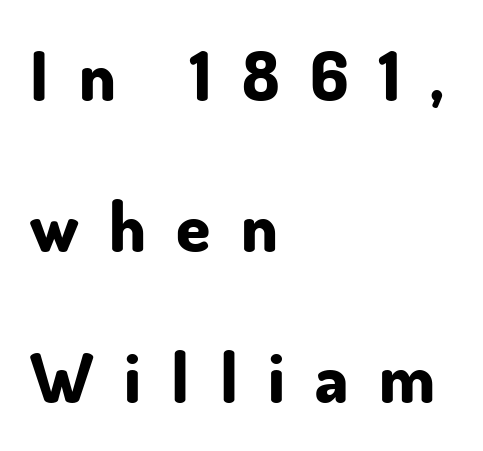
If you drew a line through each stem, it would be perfectly vertical. The gaps between neighbouring characters are conspicuously large. The text was rendered using a sans face with plain stroke endings. Plain, unruled lines of type. Does the copy run flush right? No — it runs flush left.
